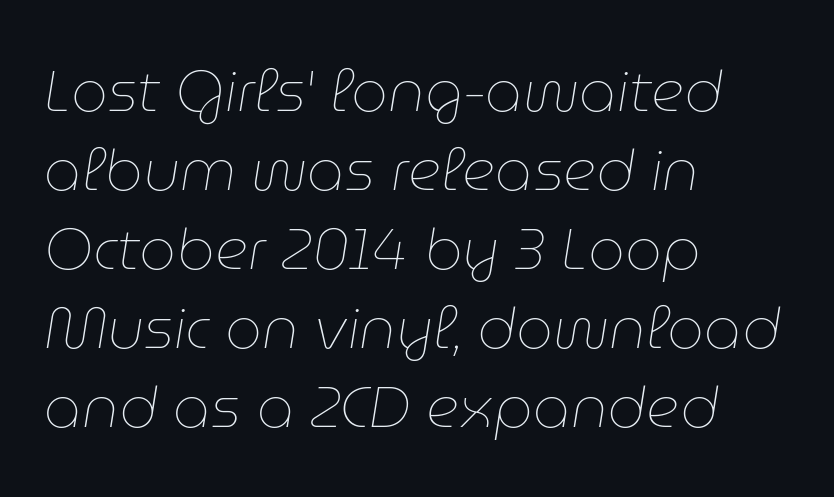
The rendering keeps characters at their native spacing. The face used here is proportionally spaced, like ordinary book or web type. Is the block centered? No — it sits flush against the left margin. Italic: yes, the glyphs are oblique.
